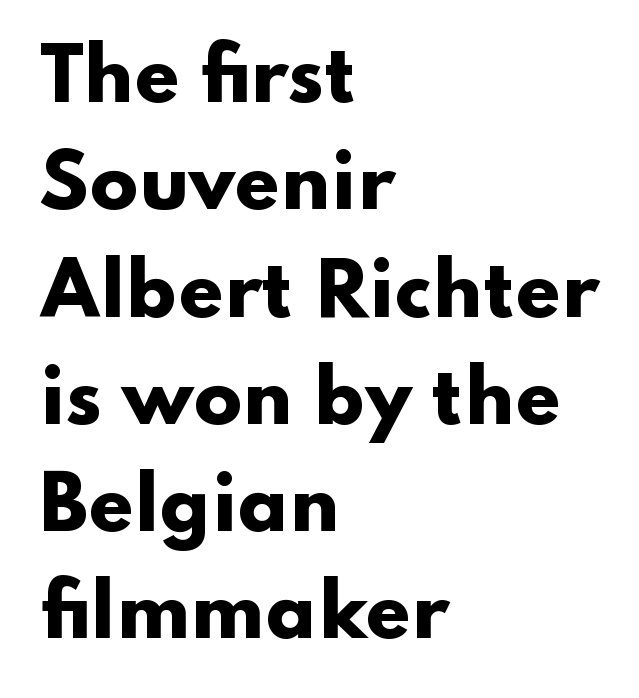
Q: Is the text bold? A: Yes.
Q: Is the text italic (slanted)? A: No, it is upright.
Q: Is the typeface a serif or a sans-serif typeface? A: Sans-serif.
Q: Is the text underlined? A: No.
Q: How is the paragraph aligned? A: Left-aligned.
Q: Is the spacing between letters normal or unusually wide? A: Normal.
Q: Is the spacing between lines tight, normal or loose? A: Normal.
Q: Width (condensed, normal, or wide)? A: Wide.
Q: Stroke contrast? A: Low.
Q: x-height? A: Small.
Q: Monospaced? A: No.
